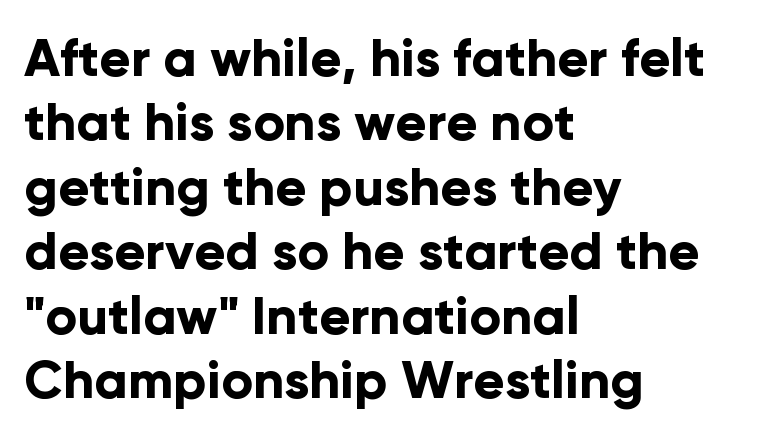
The image shows 52 px bold sans-serif type, upright; set left-aligned, line spacing 1.24x, normal letter spacing, not underlined; low stroke contrast and a medium x-height.
